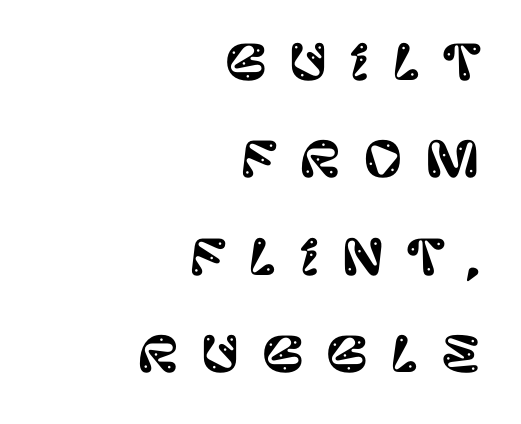
This sample is right-justified, so line beginnings fall wherever the words allow. Nobody drew a line under any word here. The glyphs in this specimen are sans serif.
